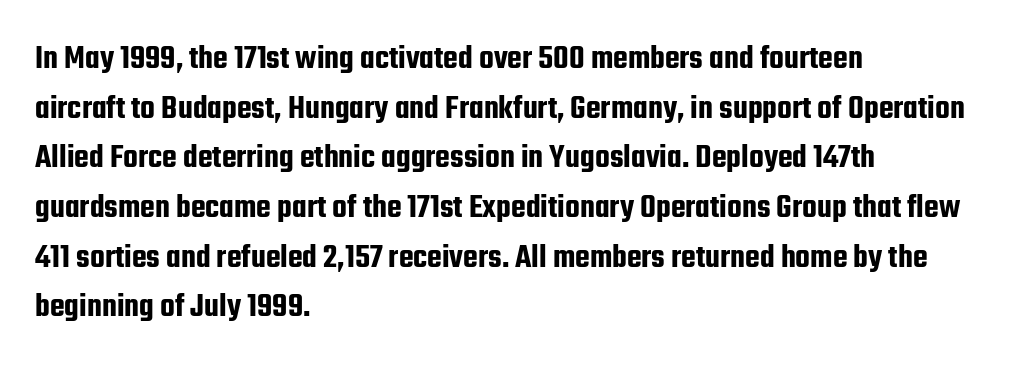
{"serif": "no", "italic": "no", "width": "condensed", "stroke_contrast": "low", "x_height": "medium", "monospaced": "no", "underline": "no", "align": "left", "line_spacing": "normal", "line_spacing_ratio": 1.46, "letter_spacing": "normal", "letter_spacing_em": 0.0, "glyph_px": 34}
